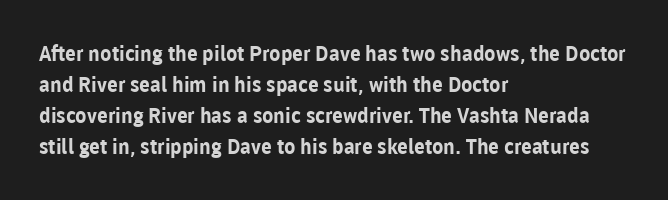
These lines keep a tight, regular rhythm from letter to letter. The typesetting leans heavy: a genuine bold. Line beginnings align vertically; line endings do not. If you drew a line through each stem, it would be perfectly vertical. Letters rest on an invisible, unmarked baseline.
